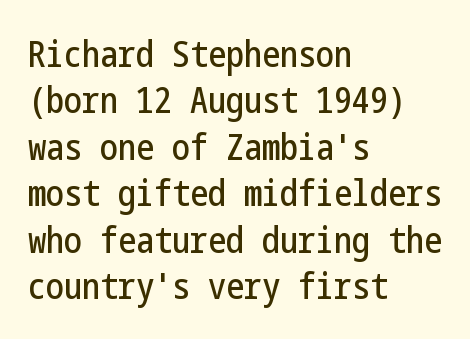
{"serif": "no", "italic": "no", "width": "condensed", "stroke_contrast": "low", "x_height": "medium", "underline": "no", "align": "left", "line_spacing": "normal", "line_spacing_ratio": 1.29, "letter_spacing": "normal", "letter_spacing_em": 0.0, "glyph_px": 36}
